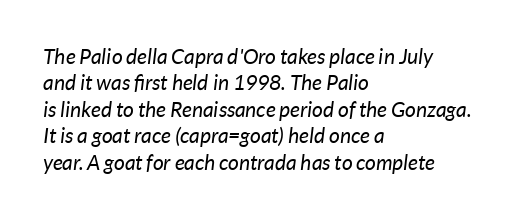
{"italic": "yes", "lean": "right", "slant_degrees": 7, "bold": "no", "underline": "no", "align": "left", "line_spacing": "normal", "line_spacing_ratio": 1.26, "letter_spacing": "normal", "letter_spacing_em": 0.0, "glyph_px": 21}
